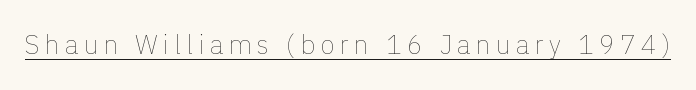
The image shows 26 px text type, upright; set unusually wide letter spacing (+0.21 em), underlined.
